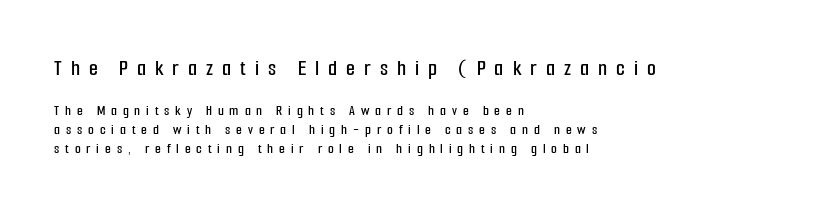
{"italic": "no", "underline": "no", "align": "left", "line_spacing": "normal", "line_spacing_ratio": 1.26, "letter_spacing": "wide", "letter_spacing_em": 0.39, "larger_block": "first", "size_ratio": 1.53, "glyph_px": 23}
